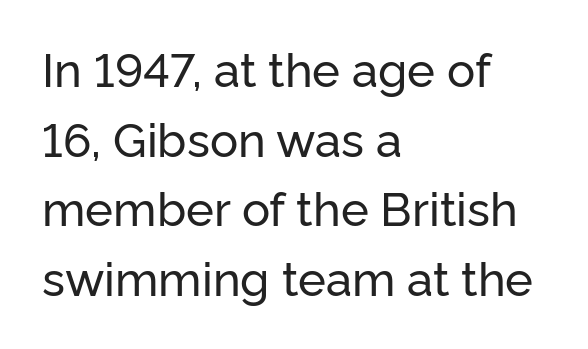
Q: Is the text italic (slanted)? A: No, it is upright.
Q: Is the typeface a serif or a sans-serif typeface? A: Sans-serif.
Q: Is the text underlined? A: No.
Q: How is the paragraph aligned? A: Left-aligned.
Q: Is the spacing between letters normal or unusually wide? A: Normal.
Q: Is the spacing between lines tight, normal or loose? A: Normal.
Q: Width (condensed, normal, or wide)? A: Normal.
Q: Stroke contrast? A: Low.
Q: x-height? A: Medium.
Q: Monospaced? A: No.
